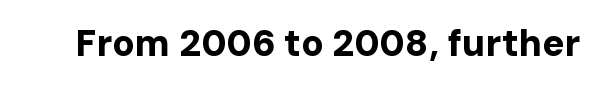
Q: Is the text bold? A: Yes.
Q: Is the text italic (slanted)? A: No, it is upright.
Q: Is the typeface a serif or a sans-serif typeface? A: Sans-serif.
Q: Is the text underlined? A: No.
Q: Is the spacing between letters normal or unusually wide? A: Normal.
Q: Width (condensed, normal, or wide)? A: Normal.
Q: Stroke contrast? A: Low.
Q: x-height? A: Medium.
Q: Monospaced? A: No.
